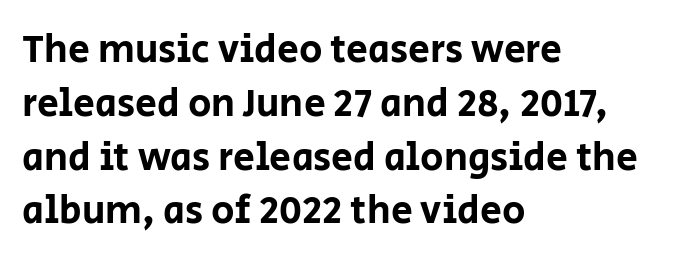
These lines are rendered in a variable-pitch font. Layout note: lines flush left. The rows are spaced the way most documents space them. The foot of each line stays bare and open. There is no visible air inserted between adjacent glyphs.
